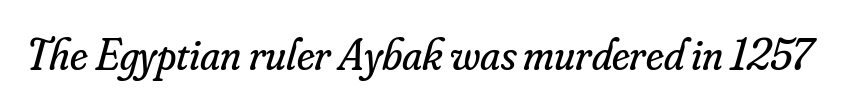
Q: Is the text bold? A: No.
Q: Is the text italic (slanted)? A: Yes, it leans right by about 16 degrees.
Q: Is the typeface a serif or a sans-serif typeface? A: Serif.
Q: Is the text underlined? A: No.
Q: Is the spacing between letters normal or unusually wide? A: Normal.
Q: Width (condensed, normal, or wide)? A: Normal.
Q: Stroke contrast? A: Low.
Q: x-height? A: Small.
Q: Monospaced? A: No.
